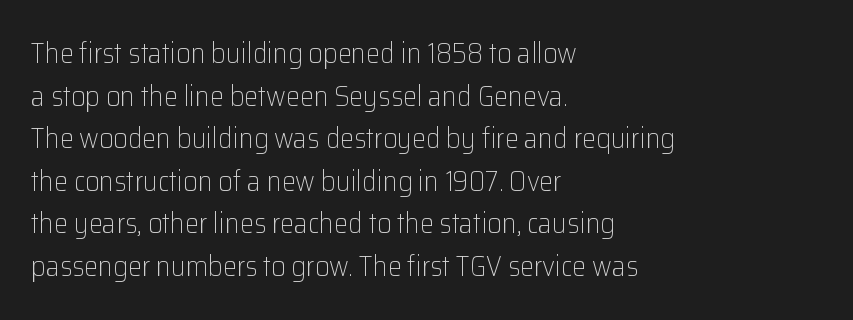
The image shows 28 px light sans-serif type, upright; set left-aligned, normal line spacing (1.52x), normal letter spacing, not underlined; low stroke contrast and a medium x-height.
